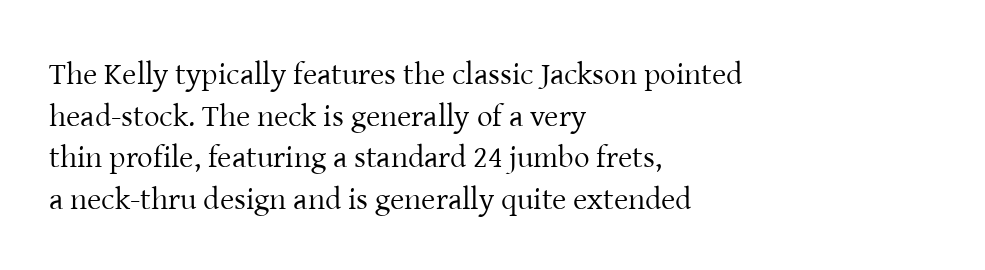
Q: Is the text bold? A: No.
Q: Is the text italic (slanted)? A: No, it is upright.
Q: Is the typeface a serif or a sans-serif typeface? A: Serif.
Q: Is the text underlined? A: No.
Q: How is the paragraph aligned? A: Left-aligned.
Q: Is the spacing between letters normal or unusually wide? A: Normal.
Q: Is the spacing between lines tight, normal or loose? A: Normal.
Q: Width (condensed, normal, or wide)? A: Normal.
Q: Stroke contrast? A: Low.
Q: x-height? A: Medium.
Q: Monospaced? A: No.
